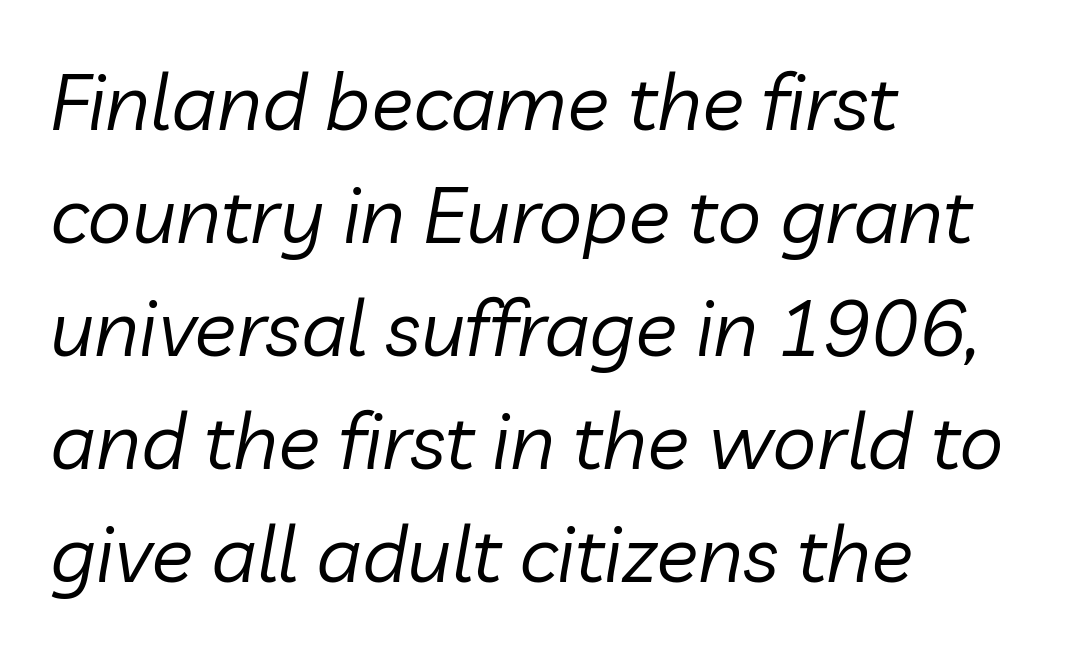
Q: Is the text bold? A: No.
Q: Is the text italic (slanted)? A: Yes, it leans right by about 10 degrees.
Q: Is the text underlined? A: No.
Q: How is the paragraph aligned? A: Left-aligned.
Q: Is the spacing between letters normal or unusually wide? A: Normal.
Q: Is the spacing between lines tight, normal or loose? A: Normal.
Q: Width (condensed, normal, or wide)? A: Normal.
Q: Stroke contrast? A: Low.
Q: x-height? A: Medium.
Q: Monospaced? A: No.
